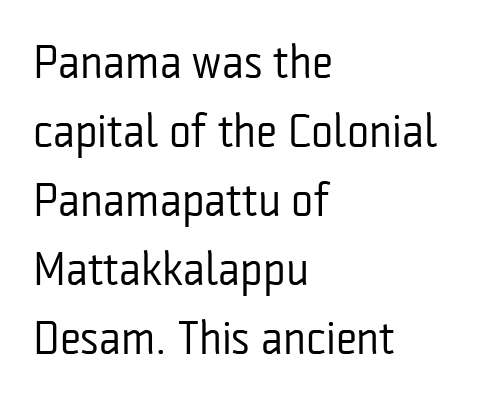
Are there feet on the stems? There aren't — it's a sans. The rendering keeps characters at their native spacing. Think of a printed novel: that variable character pitch is what you see here. The block of text has a typical density, with ordinary space between rows. Words float on clear page, feet unadorned.
